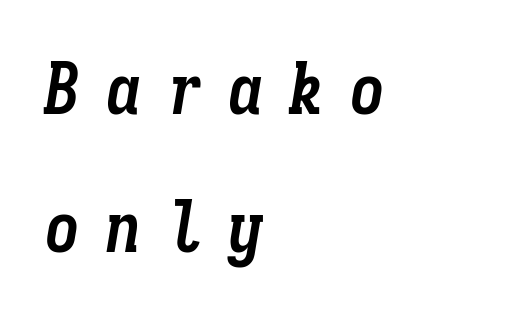
Q: Is the text bold? A: Yes.
Q: Is the text italic (slanted)? A: Yes, it leans right by about 9 degrees.
Q: Is the text underlined? A: No.
Q: How is the paragraph aligned? A: Left-aligned.
Q: Is the spacing between letters normal or unusually wide? A: Unusually wide.
Q: Is the spacing between lines tight, normal or loose? A: Loose.
Q: Width (condensed, normal, or wide)? A: Condensed.
Q: Stroke contrast? A: Low.
Q: x-height? A: Medium.
Q: Monospaced? A: Yes.
